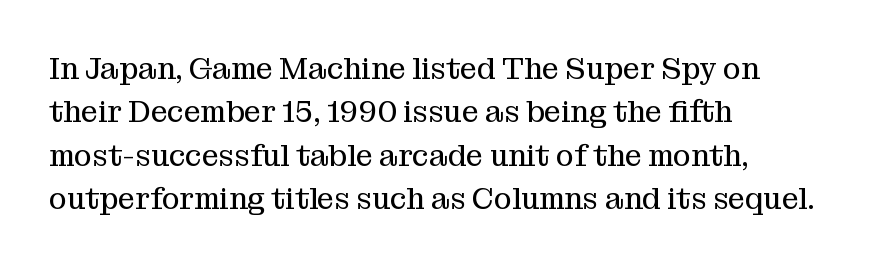
The image shows 30 px regular-weight serif type, upright; set left-aligned, normal line spacing (1.45x), normal letter spacing, not underlined; medium stroke contrast and a medium x-height.
